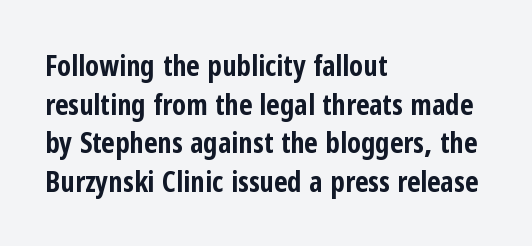
{"serif": "no", "italic": "no", "bold": "yes", "weight": "bold", "width": "condensed", "stroke_contrast": "low", "x_height": "medium", "monospaced": "no", "underline": "no", "align": "left", "line_spacing": "normal", "line_spacing_ratio": 1.33, "letter_spacing": "normal", "letter_spacing_em": 0.0, "glyph_px": 29}
